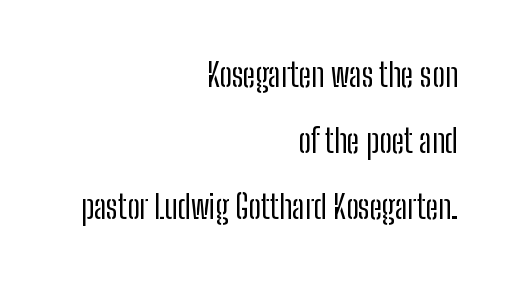
Q: Is the text bold? A: No.
Q: Is the text italic (slanted)? A: No, it is upright.
Q: Is the typeface a serif or a sans-serif typeface? A: Sans-serif.
Q: Is the text underlined? A: No.
Q: How is the paragraph aligned? A: Right-aligned.
Q: Is the spacing between letters normal or unusually wide? A: Normal.
Q: Is the spacing between lines tight, normal or loose? A: Loose.
Q: Width (condensed, normal, or wide)? A: Condensed.
Q: Stroke contrast? A: Low.
Q: x-height? A: Medium.
Q: Monospaced? A: No.
